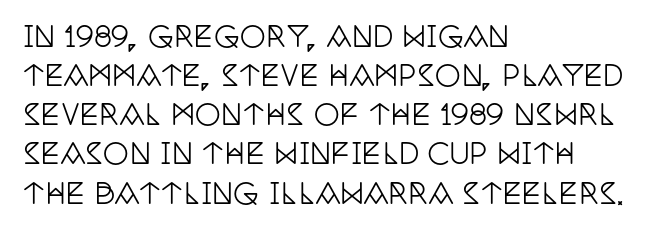
The image shows 29 px condensed serif type, upright; set left-aligned, normal line spacing (1.35x), normal letter spacing, not underlined; low stroke contrast and a large x-height.
